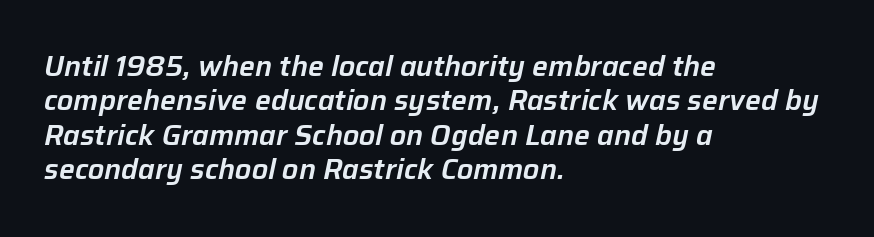
Q: Is the text italic (slanted)? A: Yes, it leans right by about 12 degrees.
Q: Is the text underlined? A: No.
Q: How is the paragraph aligned? A: Left-aligned.
Q: Is the spacing between letters normal or unusually wide? A: Normal.
Q: Width (condensed, normal, or wide)? A: Normal.
Q: Stroke contrast? A: Low.
Q: x-height? A: Medium.
Q: Monospaced? A: No.
